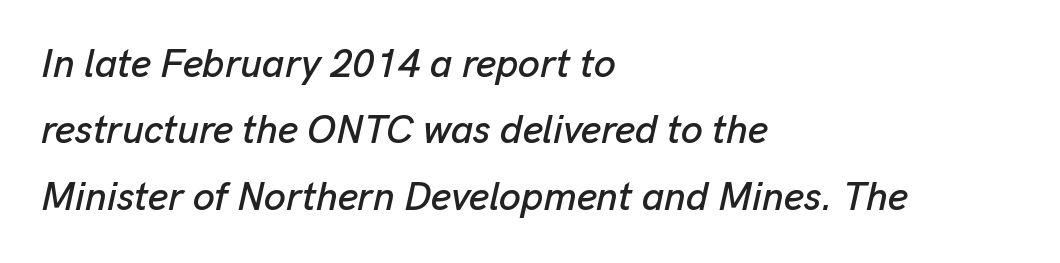
{"italic": "yes", "lean": "right", "slant_degrees": 13, "width": "normal", "stroke_contrast": "low", "x_height": "medium", "monospaced": "no", "underline": "no", "align": "left", "line_spacing": "normal", "line_spacing_ratio": 1.7, "letter_spacing": "normal", "letter_spacing_em": 0.0, "glyph_px": 39}
